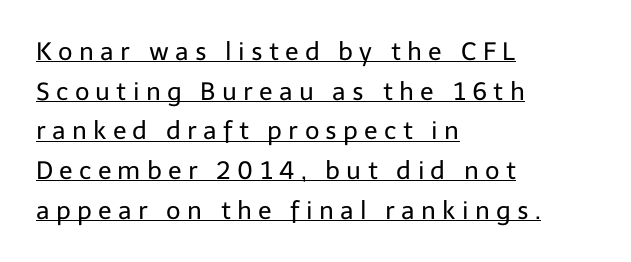
{"italic": "no", "bold": "no", "underline": "yes", "align": "left", "line_spacing": "normal", "line_spacing_ratio": 1.59, "letter_spacing": "wide", "letter_spacing_em": 0.25, "glyph_px": 25}
